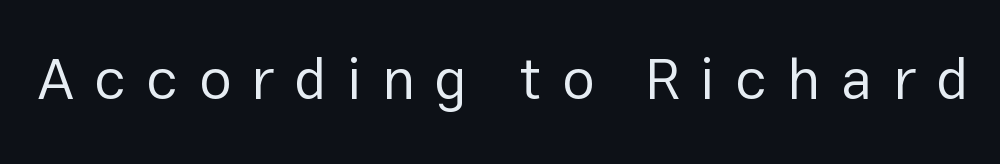
Q: Is the text bold? A: No.
Q: Is the text italic (slanted)? A: No, it is upright.
Q: Is the typeface a serif or a sans-serif typeface? A: Sans-serif.
Q: Is the text underlined? A: No.
Q: Is the spacing between letters normal or unusually wide? A: Unusually wide.
Q: Width (condensed, normal, or wide)? A: Normal.
Q: Stroke contrast? A: Low.
Q: x-height? A: Medium.
Q: Monospaced? A: No.
